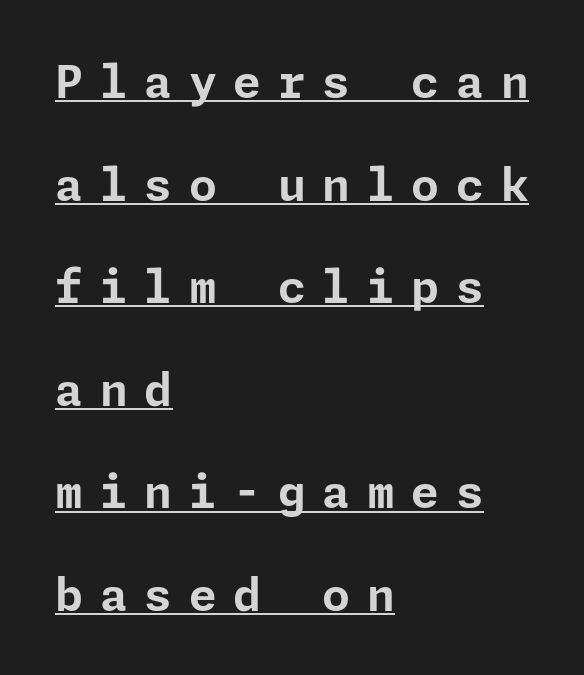
The image shows 45 px bold sans-serif type, upright; set left-aligned, loose line spacing (2.28x), unusually wide letter spacing (+0.37 em), underlined; low stroke contrast and a medium x-height.
